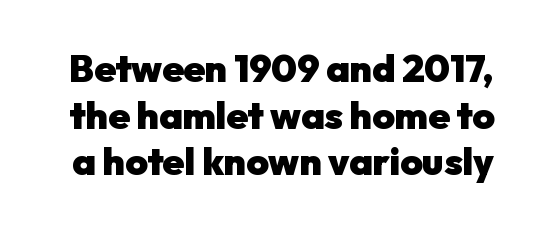
The rendering keeps characters at their native spacing. Every stem runs plumb, perpendicular to the baseline. The characters look thick and weighty, a clear bold. Examine the stroke ends and you'll find no serifs. The foot of each line stays bare and open.
